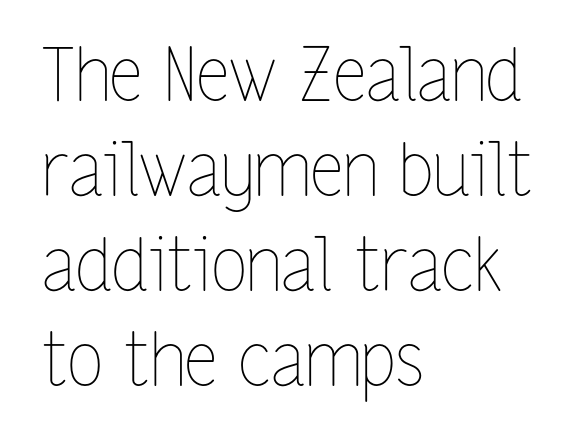
The typeface has the unassuming heft of standard copy or less. The lettering stays uniformly vertical, giving the passage a roman look. Between one letter and the next there's only the usual sliver of space. Words float on clear page, feet unadorned. Every row of glyphs begins at an identical x-position on the left.
